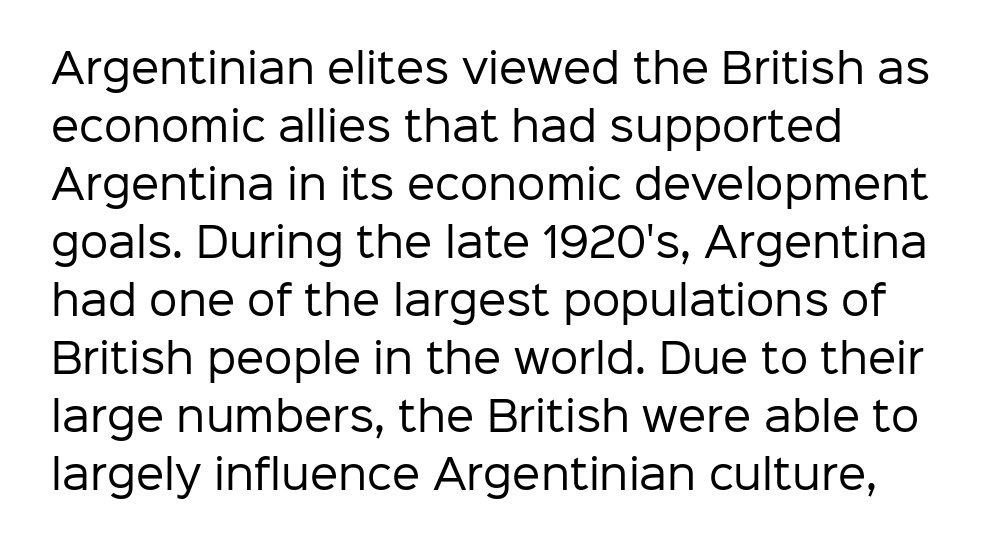
Q: Is the text bold? A: No.
Q: Is the text italic (slanted)? A: No, it is upright.
Q: Is the typeface a serif or a sans-serif typeface? A: Sans-serif.
Q: Is the text underlined? A: No.
Q: How is the paragraph aligned? A: Left-aligned.
Q: Is the spacing between letters normal or unusually wide? A: Normal.
Q: Is the spacing between lines tight, normal or loose? A: Normal.
Q: Width (condensed, normal, or wide)? A: Normal.
Q: Stroke contrast? A: Low.
Q: x-height? A: Medium.
Q: Monospaced? A: No.
